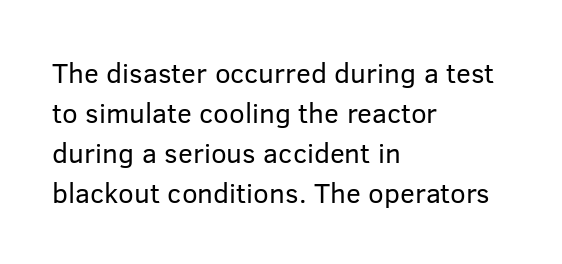
{"serif": "no", "italic": "no", "bold": "no", "weight": "regular", "width": "normal", "stroke_contrast": "low", "x_height": "medium", "monospaced": "no", "underline": "no", "align": "left", "line_spacing": "normal", "line_spacing_ratio": 1.43, "letter_spacing": "normal", "letter_spacing_em": 0.0, "glyph_px": 28}
